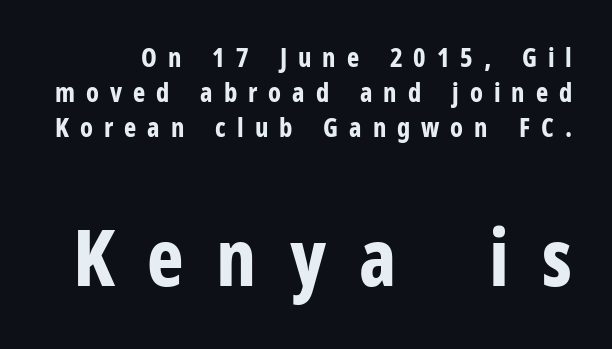
The image shows 78 px bold, condensed sans-serif type, upright; set normal line spacing (1.34x), unusually wide letter spacing (+0.42 em), not underlined; the second (bottom) block is 3.0x larger; low stroke contrast and a medium x-height.
